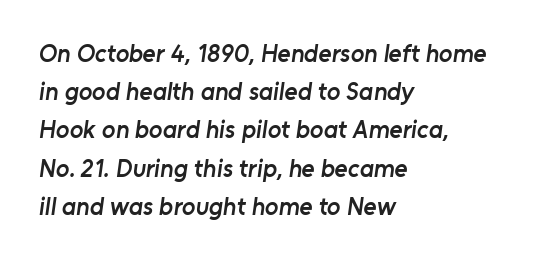
The typesetter chose a ragged-right arrangement here. Baseline-to-baseline distance is the conventional proportion of letter height. The horizontal fit of the characters is conventional and even. Honestly, there is no underline to notice here at all. Compared with an ordinary text face, these strokes are moderately heavier — a semibold.
